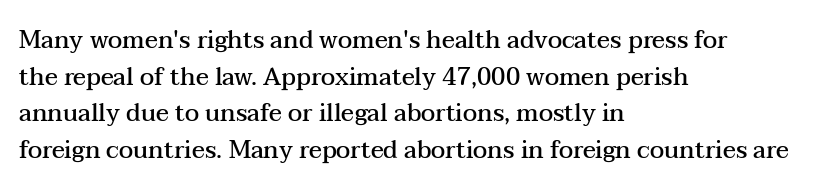
The image shows 24 px text type, upright; set left-aligned, normal line spacing (1.53x), normal letter spacing, not underlined.
